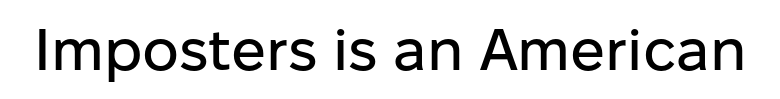
Q: Is the text italic (slanted)? A: No, it is upright.
Q: Is the typeface a serif or a sans-serif typeface? A: Sans-serif.
Q: Is the text underlined? A: No.
Q: Is the spacing between letters normal or unusually wide? A: Normal.
Q: Width (condensed, normal, or wide)? A: Normal.
Q: Stroke contrast? A: Low.
Q: x-height? A: Medium.
Q: Monospaced? A: No.
